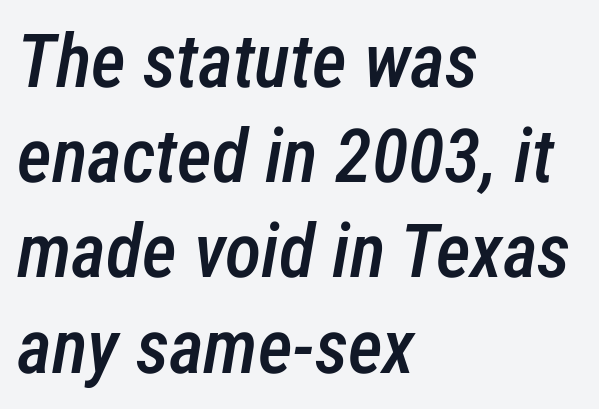
{"italic": "yes", "lean": "right", "slant_degrees": 12, "bold": "semi", "weight": "semibold", "width": "condensed", "stroke_contrast": "low", "x_height": "medium", "monospaced": "no", "underline": "no", "align": "left", "line_spacing": "normal", "line_spacing_ratio": 1.27, "letter_spacing": "normal", "letter_spacing_em": 0.0, "glyph_px": 75}
